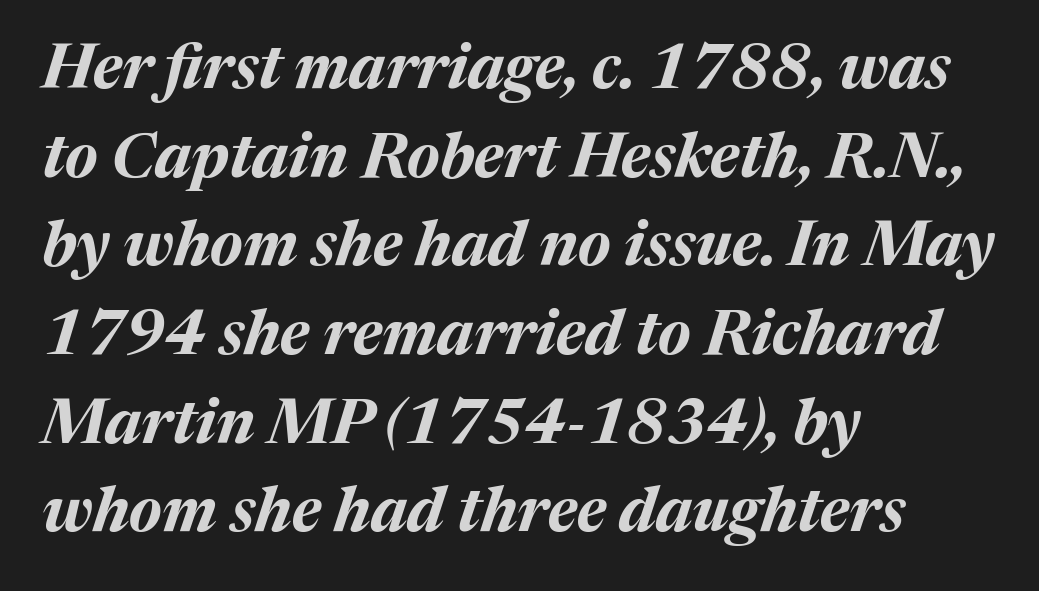
Q: Is the text bold? A: Yes.
Q: Is the text italic (slanted)? A: Yes, it leans right by about 17 degrees.
Q: Is the text underlined? A: No.
Q: How is the paragraph aligned? A: Left-aligned.
Q: Is the spacing between letters normal or unusually wide? A: Normal.
Q: Is the spacing between lines tight, normal or loose? A: Normal.
Q: Width (condensed, normal, or wide)? A: Normal.
Q: Stroke contrast? A: Medium.
Q: x-height? A: Medium.
Q: Monospaced? A: No.
